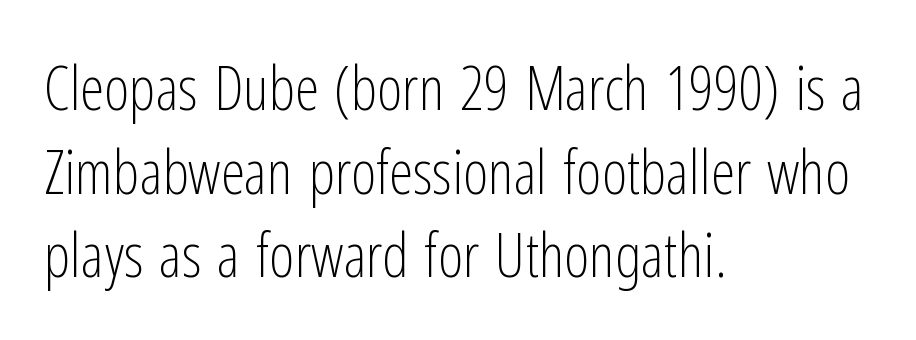
Think of a printed novel: that variable character pitch is what you see here. The face looks like a standard text weight, possibly lighter. Does the copy run flush right? No — it runs flush left. Posture: vertical. Line spacing here is normal. Check under the words: just untouched page.
